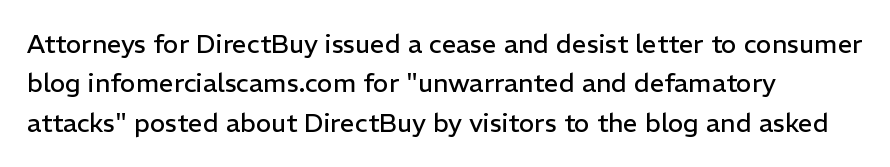
{"italic": "no", "bold": "no", "underline": "no", "align": "left", "line_spacing": "normal", "line_spacing_ratio": 1.51, "letter_spacing": "normal", "letter_spacing_em": 0.0, "glyph_px": 26}
